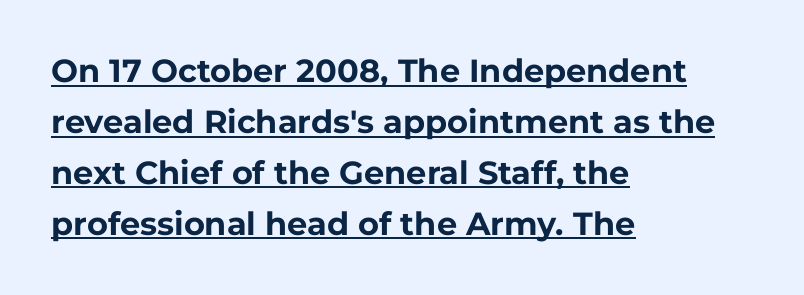
The image shows 32 px bold sans-serif type, upright; set left-aligned, normal line spacing (1.59x), normal letter spacing, underlined; low stroke contrast and a medium x-height.
